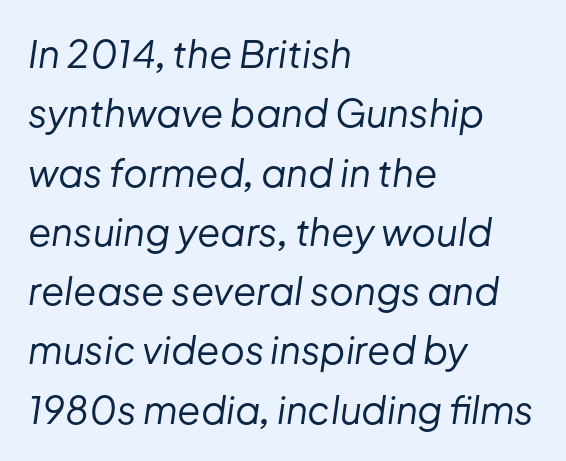
{"italic": "yes", "lean": "right", "slant_degrees": 8, "bold": "no", "weight": "regular", "width": "normal", "stroke_contrast": "low", "x_height": "medium", "monospaced": "no", "underline": "no", "align": "left", "line_spacing": "normal", "line_spacing_ratio": 1.56, "letter_spacing": "normal", "letter_spacing_em": 0.0, "glyph_px": 38}
